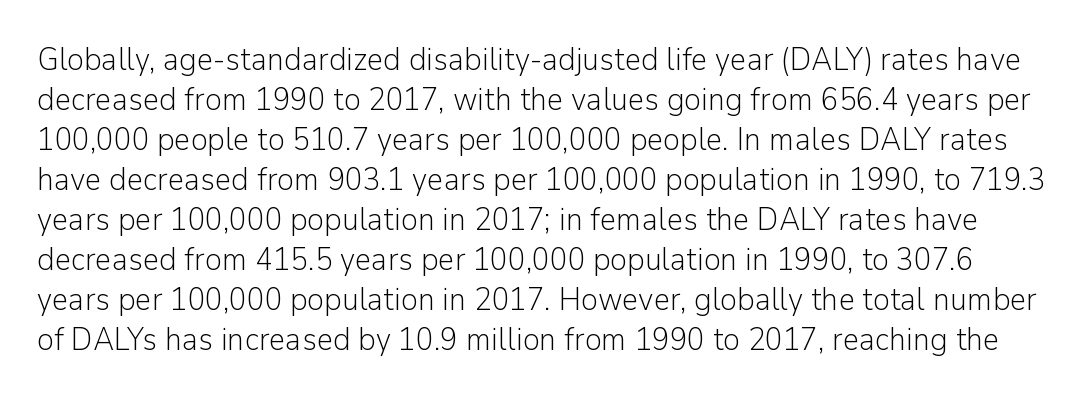
To sum up the face: it is a sans, with no serifs. The characters are drawn with everyday or finer stroke widths. Notice how descenders clear the ascenders below comfortably — that's standard leading. A typesetter would call this proportional, since set widths differ per character. The letters stand upright; this is a roman face. The baseline area is clear.
